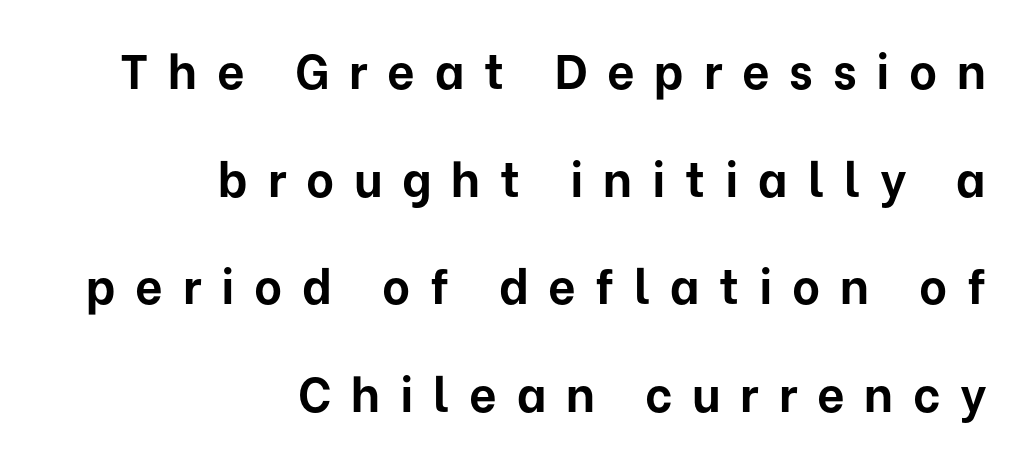
The passage is arranged like a letterhead date or caption credit — flush right. Notice how thick the strokes are: this is what a full bold looks like. What stands out about the letter spacing? Its width — letters are far apart. It's the straight-up-and-down kind of type.
